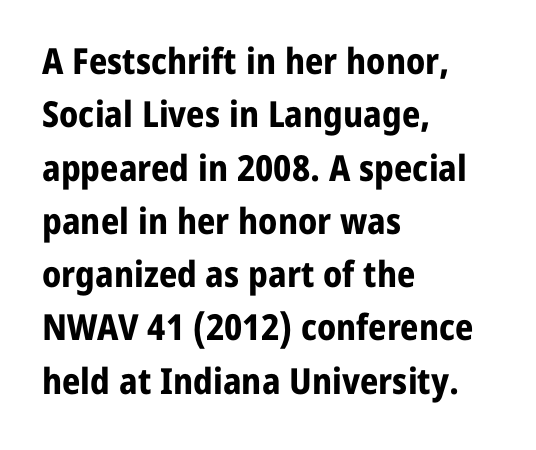
Caption: bold face, heavy strokes. Quick note: not italic, upright. Each letter keeps its own natural width here, so spacing adapts to shape. The zone under the glyphs is completely vacant. Horizontal bands of white between lines are of average thickness. You could call the tracking neutral — neither tight nor loose.
